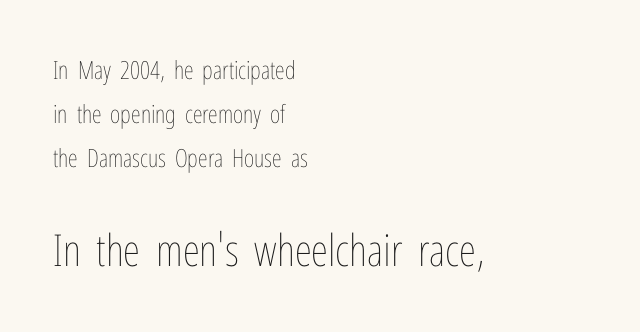
The font sits on the lighter half of the weight spectrum, regular included. The typography opts for an upright posture over an oblique one. Honestly, there is no underline to notice here at all. Here the designer chose a conventional face with non-uniform glyph widths.
